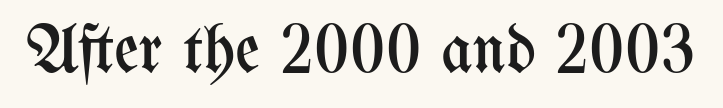
{"italic": "no", "bold": "no", "weight": "regular", "width": "condensed", "stroke_contrast": "medium", "x_height": "medium", "monospaced": "no", "underline": "no", "letter_spacing": "normal", "letter_spacing_em": 0.0, "glyph_px": 68}
